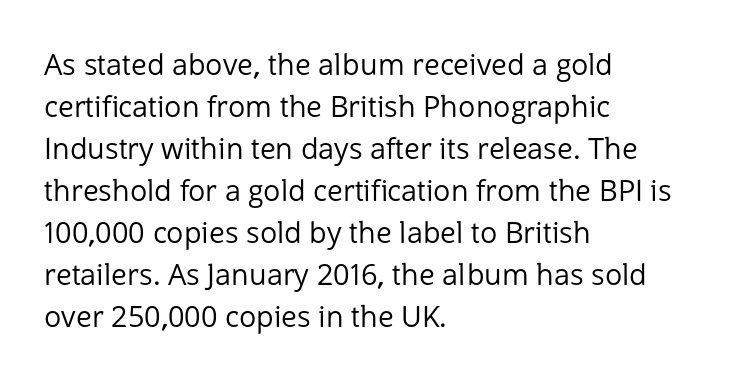
The image shows 29 px regular-weight sans-serif type, upright; set left-aligned, normal line spacing (1.45x), normal letter spacing, not underlined; low stroke contrast and a medium x-height.
